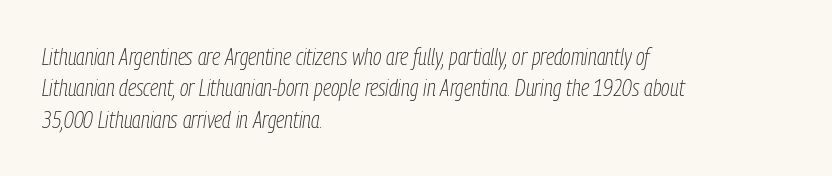
{"italic": "yes", "lean": "right", "slant_degrees": 9, "bold": "no", "underline": "no", "align": "left", "line_spacing": "normal", "line_spacing_ratio": 1.36, "letter_spacing": "normal", "letter_spacing_em": 0.0, "glyph_px": 23}
